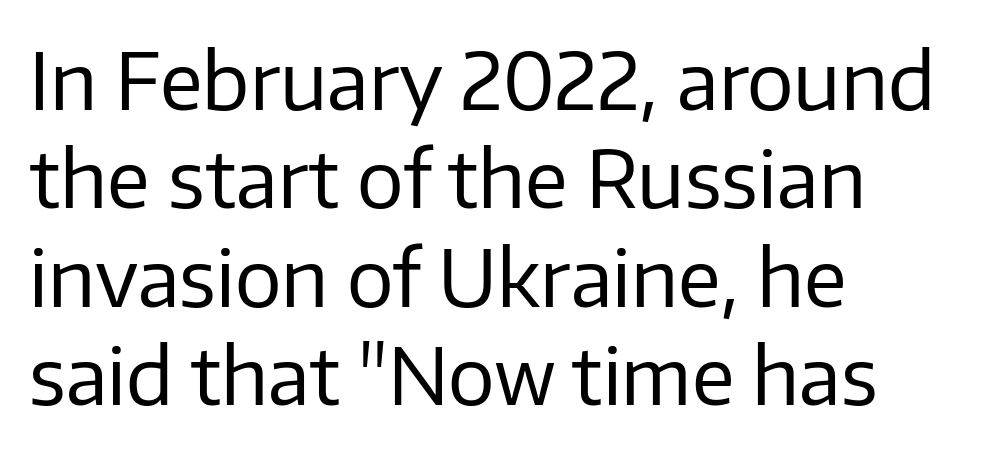
The image shows 78 px regular-weight sans-serif type, upright; set left-aligned, normal line spacing (1.26x), normal letter spacing, not underlined; low stroke contrast and a medium x-height.
